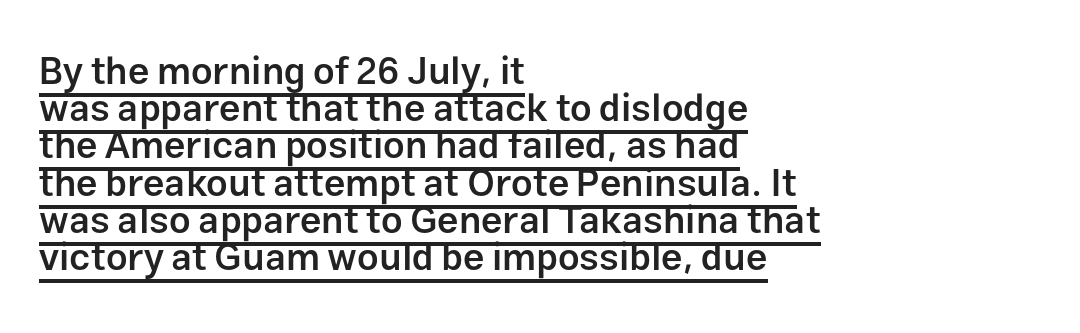
The image shows 38 px semibold sans-serif type, upright; set left-aligned, tight line spacing (0.98x), normal letter spacing, underlined; low stroke contrast and a medium x-height.
